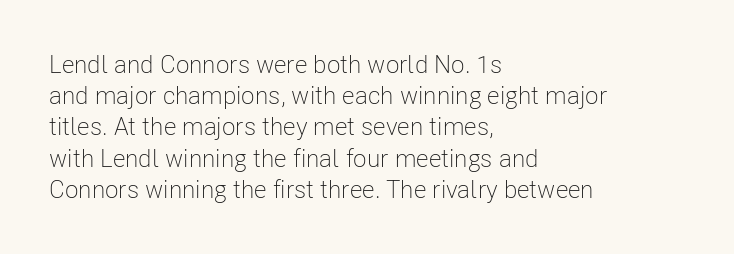
The image shows 25 px text type, upright; set left-aligned, normal line spacing (1.25x), normal letter spacing, not underlined.
